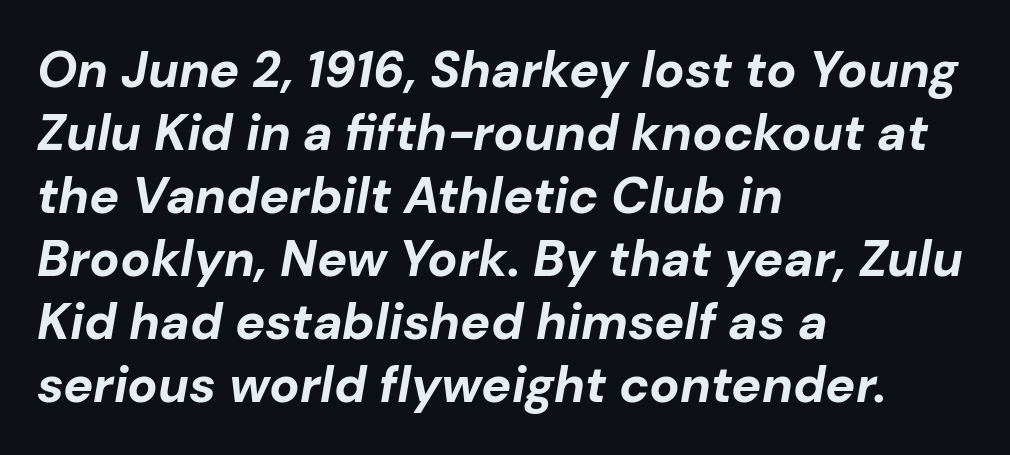
The image shows 50 px bold type, italic (leaning right); set left-aligned, normal line spacing (1.26x), normal letter spacing, not underlined; low stroke contrast and a medium x-height.
